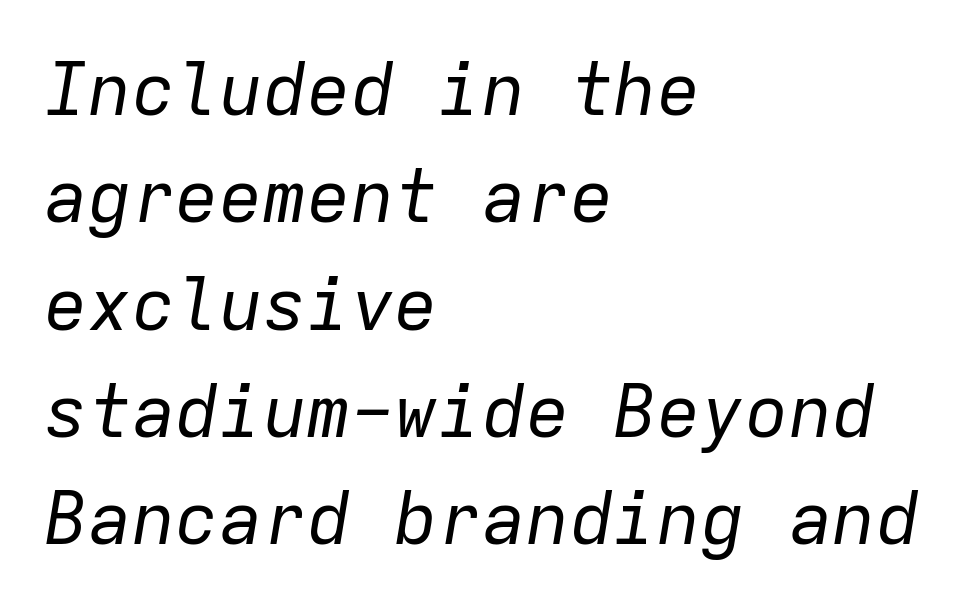
One glance says typical: line gaps are just what's usual. There's an unmistakable incline to the writing here. The space directly below the letters is spotless. Reading down the block, your eye returns to a fixed left position each line. A quiet, ordinary-to-light weight characterises the typeface.
